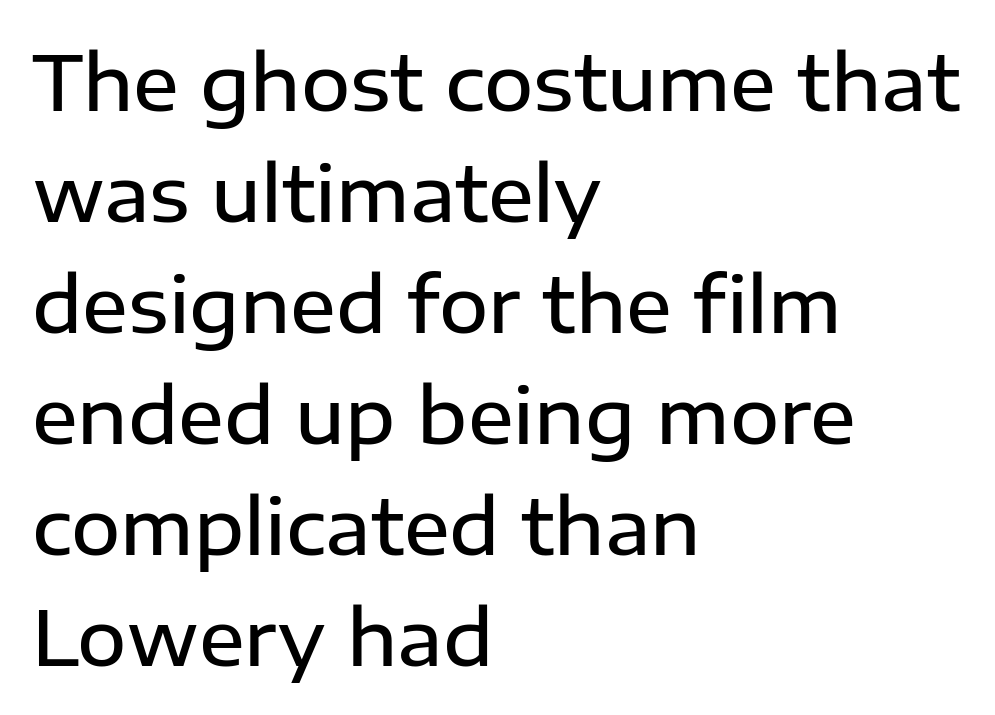
{"serif": "no", "italic": "no", "bold": "semi", "weight": "semibold", "width": "normal", "stroke_contrast": "low", "x_height": "medium", "monospaced": "no", "underline": "no", "align": "left", "line_spacing": "normal", "line_spacing_ratio": 1.46, "letter_spacing": "normal", "letter_spacing_em": 0.0, "glyph_px": 76}
